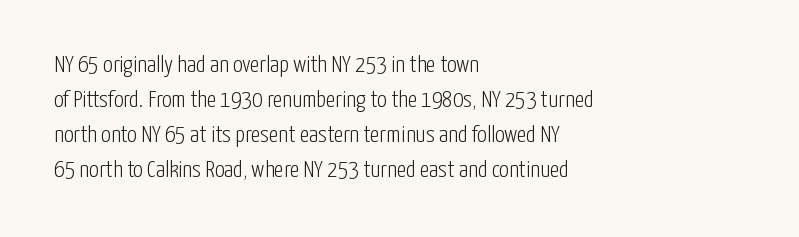
No word sits above an underline. This is the regular roman posture of the typeface. The lines in this sample share a left origin and differ only in where they stop. Successive baselines arrive at the customary interval.
